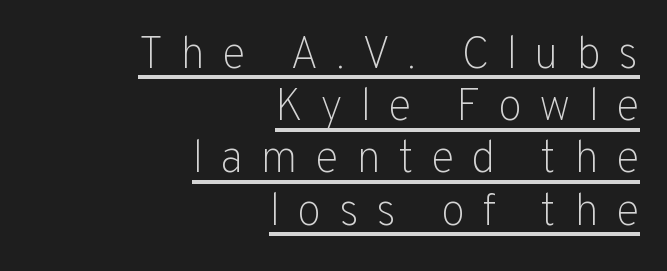
{"serif": "no", "italic": "no", "bold": "no", "weight": "light", "width": "normal", "stroke_contrast": "low", "x_height": "medium", "monospaced": "no", "underline": "yes", "align": "right", "line_spacing_ratio": 1.16, "letter_spacing": "wide", "letter_spacing_em": 0.38, "glyph_px": 45}
